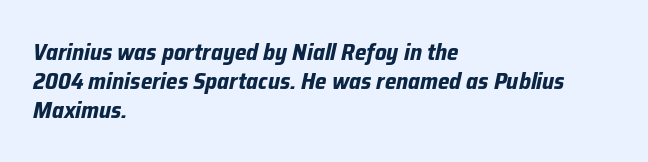
The image shows 23 px bold type, italic (leaning right); set left-aligned, normal line spacing (1.26x), normal letter spacing, not underlined.
